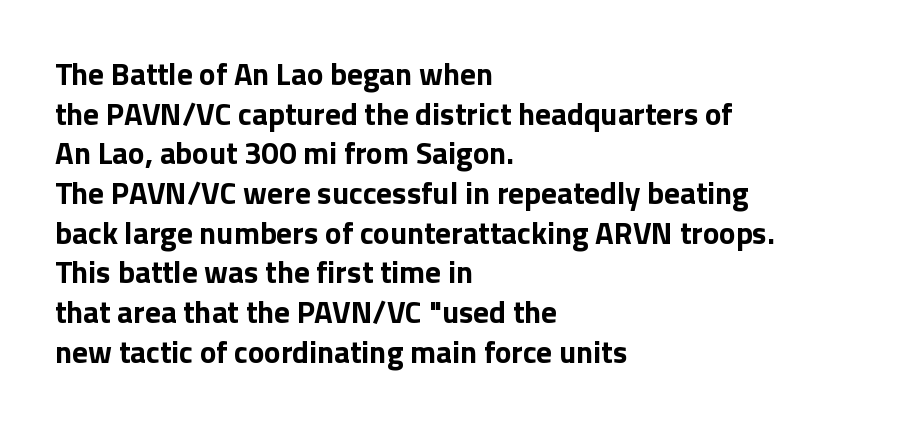
Typographically, this falls in the sans-serif category. Regular leading. Each letter keeps its own natural width here, so spacing adapts to shape. Descenders hang freely into open space. Summary of weight: heavy, a full bold. Quick note: not italic, upright.
